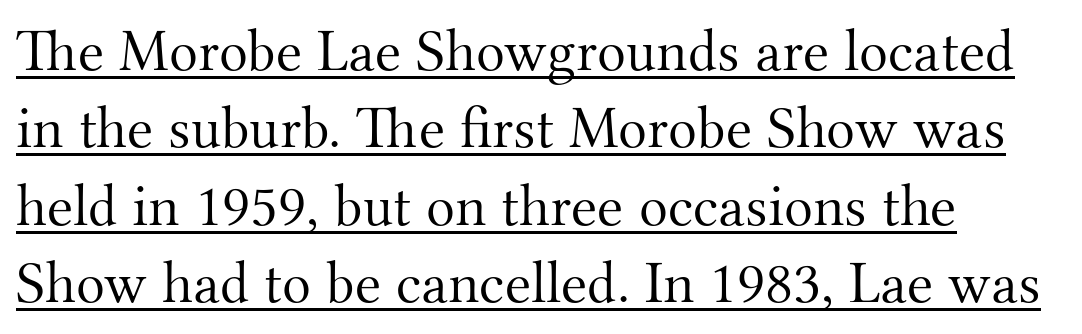
{"serif": "yes", "italic": "no", "bold": "no", "weight": "light", "width": "normal", "stroke_contrast": "medium", "x_height": "small", "monospaced": "no", "underline": "yes", "align": "left", "line_spacing": "normal", "line_spacing_ratio": 1.29, "letter_spacing": "normal", "letter_spacing_em": 0.0, "glyph_px": 60}
